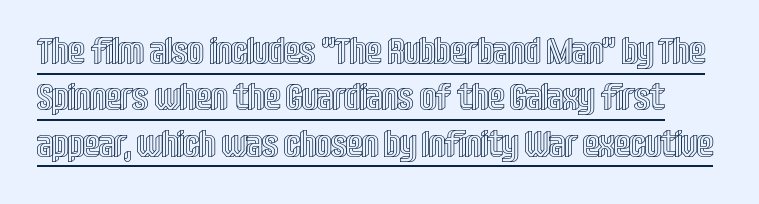
{"italic": "no", "width": "condensed", "x_height": "large", "monospaced": "no", "underline": "yes", "line_spacing": "normal", "line_spacing_ratio": 1.29, "letter_spacing": "normal", "letter_spacing_em": 0.0, "glyph_px": 36}
